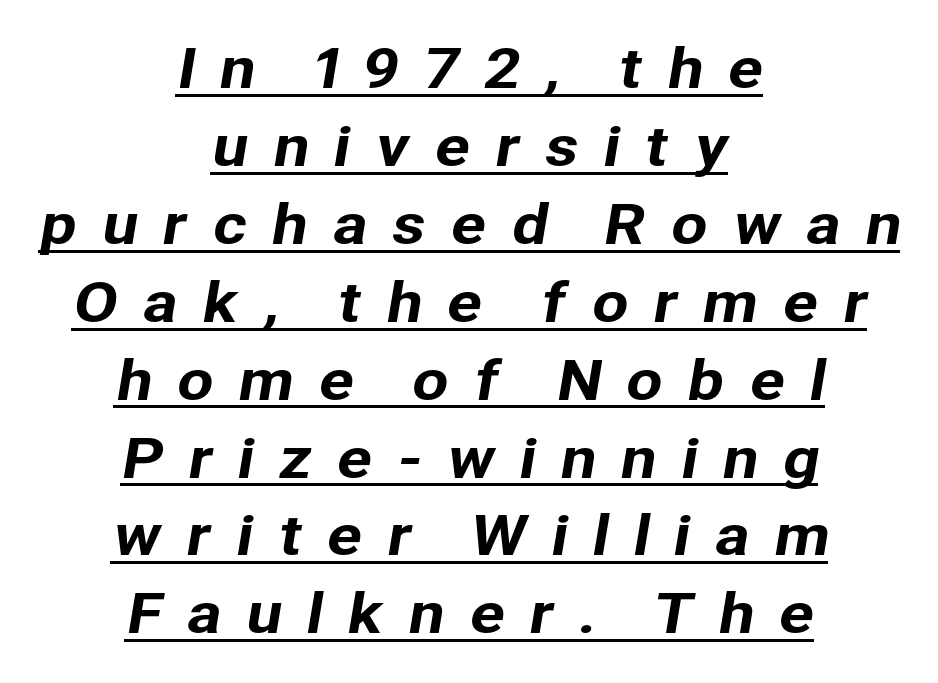
Caption: multi-line text, centered on the measure. The rendering uses the underline text-decoration. Normally led — the rows are evenly, conventionally spaced. The horizontal fit of the characters is loose and conspicuously gappy.
